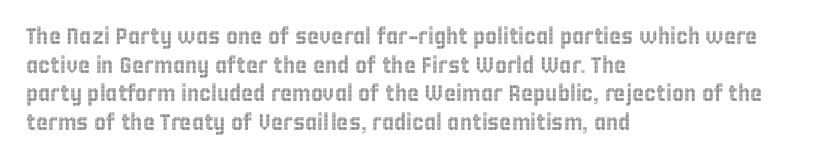
Q: Is the text italic (slanted)? A: No, it is upright.
Q: Is the text underlined? A: No.
Q: How is the paragraph aligned? A: Left-aligned.
Q: Is the spacing between letters normal or unusually wide? A: Normal.
